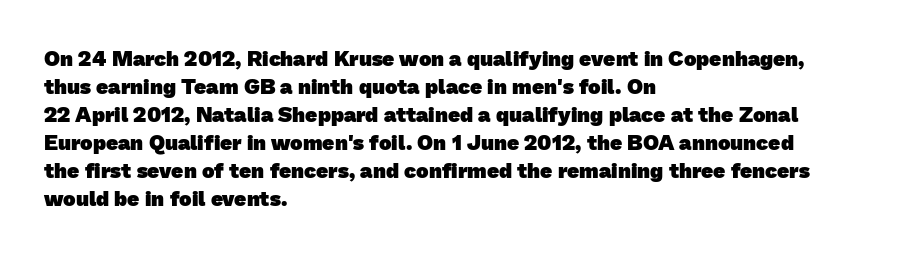
{"bold": "yes", "underline": "no", "align": "left", "line_spacing": "normal", "line_spacing_ratio": 1.33, "letter_spacing": "normal", "letter_spacing_em": 0.0, "glyph_px": 21}
